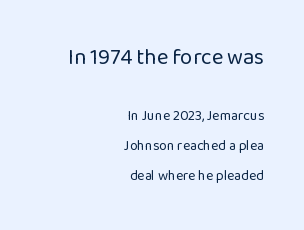
Q: Is the text bold? A: No.
Q: Is the text italic (slanted)? A: No, it is upright.
Q: Is the text underlined? A: No.
Q: How is the paragraph aligned? A: Right-aligned.
Q: Is the spacing between letters normal or unusually wide? A: Normal.
Q: Is the spacing between lines tight, normal or loose? A: Loose.
Q: Which block of text is set in a larger size, the first (top) or the second (bottom)? A: The first (top) one.
